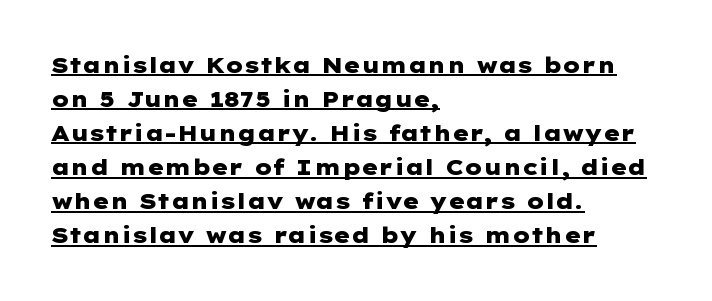
Leading matches the norm, producing a regular column. Each line of the rendering has a horizontal stroke beneath the glyphs. The tracking reads as untouched default to a designer's eye. A full-strength bold gives these letters their thick strokes. These lines were composed using upright roman letters. The paragraph has a hard left edge and a soft right edge.
